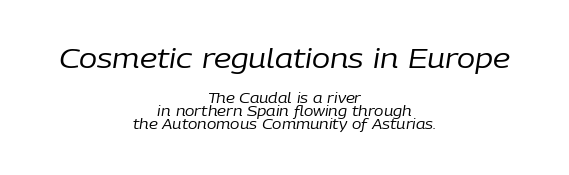
Ink coverage per letter is moderate at most. Which margin do the lines hug? Neither — every line sits in the middle. How are the letters spaced? Ordinarily, with no added tracking. This is oblique type, the kind used for emphasis or titles.
